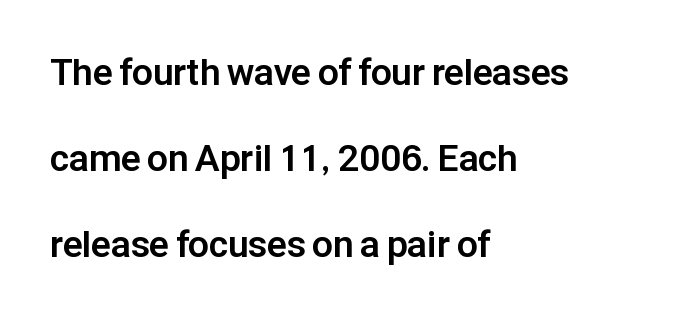
The image shows 37 px bold sans-serif type, upright; set left-aligned, loose line spacing (2.33x), normal letter spacing, not underlined; low stroke contrast and a medium x-height.
